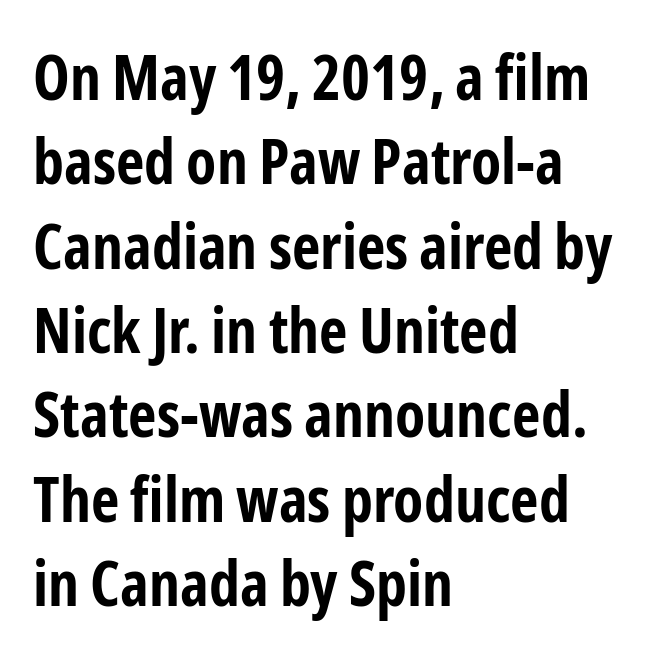
Q: Is the text bold? A: Yes.
Q: Is the text italic (slanted)? A: No, it is upright.
Q: Is the typeface a serif or a sans-serif typeface? A: Sans-serif.
Q: Is the text underlined? A: No.
Q: How is the paragraph aligned? A: Left-aligned.
Q: Is the spacing between letters normal or unusually wide? A: Normal.
Q: Is the spacing between lines tight, normal or loose? A: Normal.
Q: Width (condensed, normal, or wide)? A: Condensed.
Q: Stroke contrast? A: Low.
Q: x-height? A: Medium.
Q: Monospaced? A: No.
